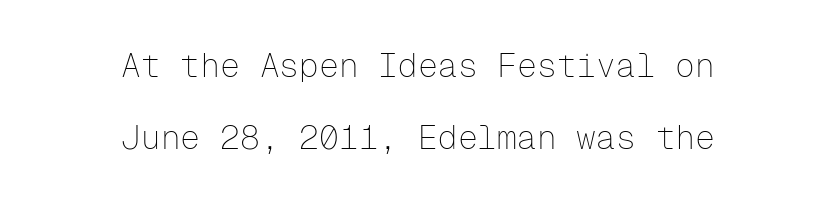
{"serif": "no", "italic": "no", "bold": "no", "weight": "thin", "width": "normal", "stroke_contrast": "low", "x_height": "medium", "monospaced": "yes", "underline": "no", "align": "center", "line_spacing": "loose", "line_spacing_ratio": 2.19, "letter_spacing": "normal", "letter_spacing_em": 0.0, "glyph_px": 33}
